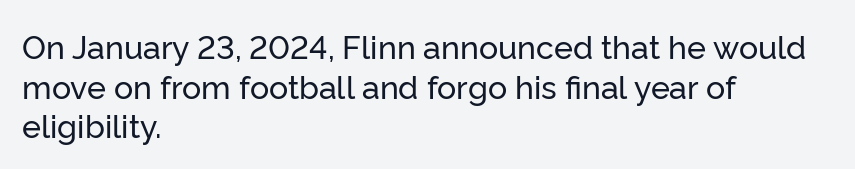
The image shows 32 px sans-serif type, upright; set left-aligned, line spacing 1.24x, normal letter spacing, not underlined; low stroke contrast and a medium x-height.
